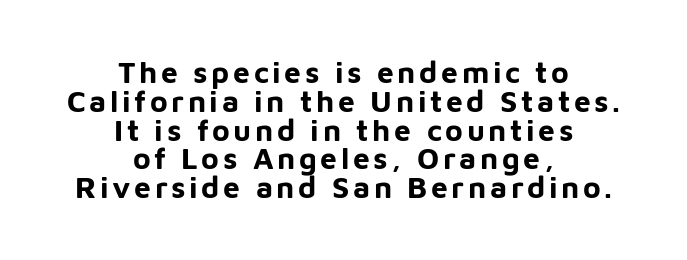
Ordinary non-slanted type is in use. Leading is clearly below the norm, producing a dense column. Typeset on center — no edge is straight. Descender tails drop into unmarked territory.
